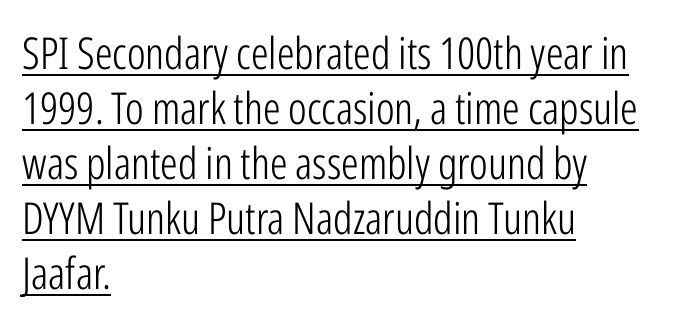
{"serif": "no", "italic": "no", "bold": "no", "weight": "light", "width": "condensed", "stroke_contrast": "low", "x_height": "medium", "monospaced": "no", "underline": "yes", "align": "left", "line_spacing": "normal", "line_spacing_ratio": 1.25, "letter_spacing": "normal", "letter_spacing_em": 0.0, "glyph_px": 44}
